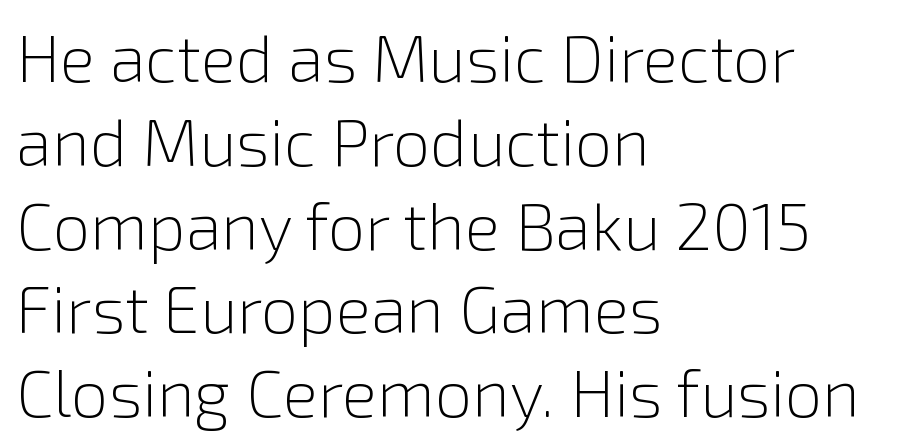
{"serif": "no", "italic": "no", "bold": "no", "weight": "light", "width": "normal", "x_height": "medium", "monospaced": "no", "underline": "no", "align": "left", "line_spacing": "normal", "line_spacing_ratio": 1.27, "letter_spacing": "normal", "letter_spacing_em": 0.0, "glyph_px": 66}
